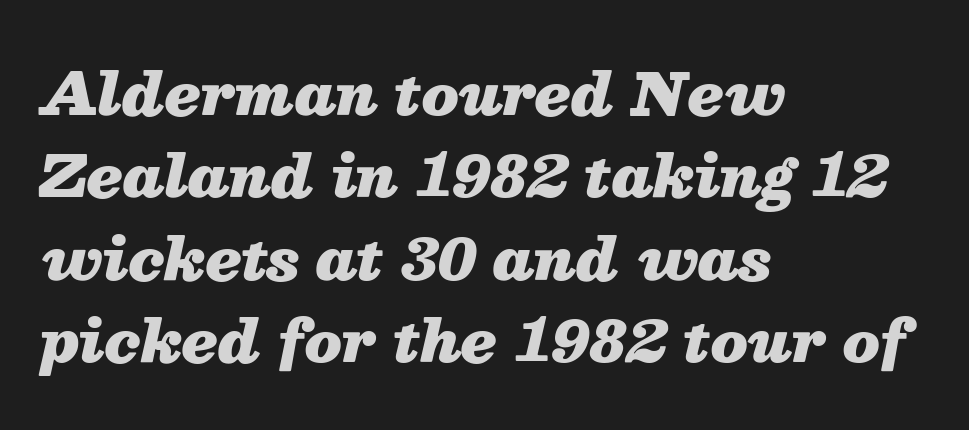
The image shows 58 px heavy type, italic (leaning right); set left-aligned, normal line spacing (1.42x), normal letter spacing, not underlined; medium stroke contrast and a medium x-height.
